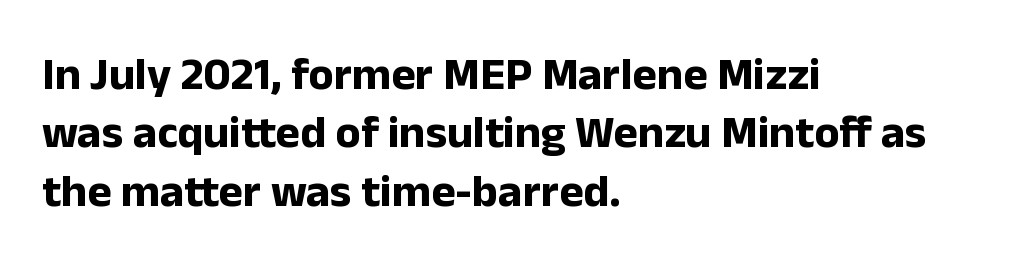
Q: Is the text bold? A: Yes.
Q: Is the text italic (slanted)? A: No, it is upright.
Q: Is the typeface a serif or a sans-serif typeface? A: Sans-serif.
Q: Is the text underlined? A: No.
Q: How is the paragraph aligned? A: Left-aligned.
Q: Is the spacing between letters normal or unusually wide? A: Normal.
Q: Is the spacing between lines tight, normal or loose? A: Normal.
Q: Width (condensed, normal, or wide)? A: Normal.
Q: Stroke contrast? A: Low.
Q: x-height? A: Medium.
Q: Monospaced? A: No.
